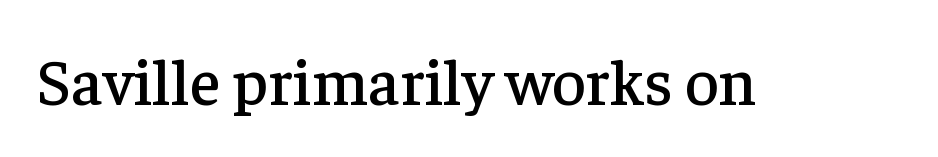
{"serif": "yes", "italic": "no", "width": "normal", "stroke_contrast": "low", "x_height": "medium", "monospaced": "no", "underline": "no", "letter_spacing": "normal", "letter_spacing_em": 0.0, "glyph_px": 65}
